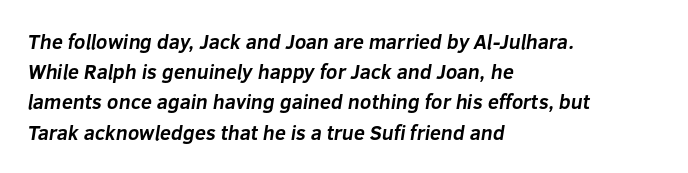
Q: Is the text bold? A: Yes.
Q: Is the text underlined? A: No.
Q: How is the paragraph aligned? A: Left-aligned.
Q: Is the spacing between letters normal or unusually wide? A: Normal.
Q: Is the spacing between lines tight, normal or loose? A: Normal.
